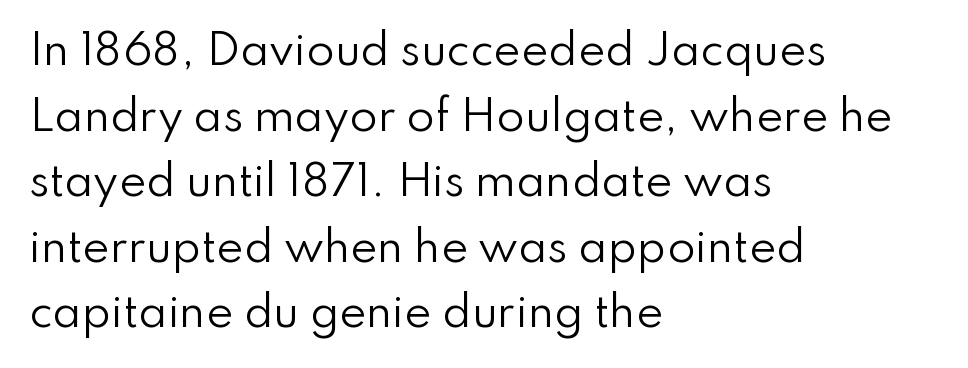
The image shows 41 px regular-weight sans-serif type, upright; set left-aligned, normal line spacing (1.6x), normal letter spacing, not underlined; low stroke contrast and a small x-height.
